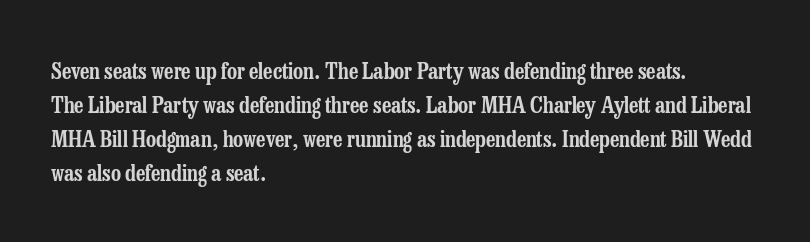
Q: Is the text italic (slanted)? A: No, it is upright.
Q: Is the text underlined? A: No.
Q: How is the paragraph aligned? A: Left-aligned.
Q: Is the spacing between letters normal or unusually wide? A: Normal.
Q: Is the spacing between lines tight, normal or loose? A: Normal.
